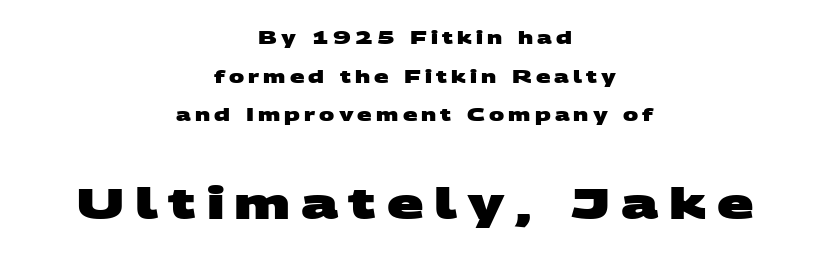
The image shows 43 px heavy, wide sans-serif type; set centered, loose line spacing (2.27x), unusually wide letter spacing (+0.24 em), not underlined; the second (bottom) block is 2.53x larger; medium stroke contrast and a large x-height.
